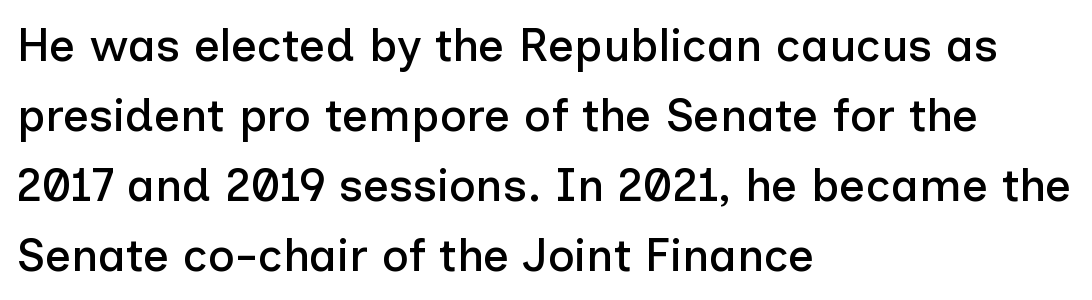
{"serif": "no", "italic": "no", "width": "normal", "stroke_contrast": "low", "x_height": "medium", "monospaced": "no", "underline": "no", "align": "left", "line_spacing": "normal", "line_spacing_ratio": 1.52, "letter_spacing": "normal", "letter_spacing_em": 0.0, "glyph_px": 46}
